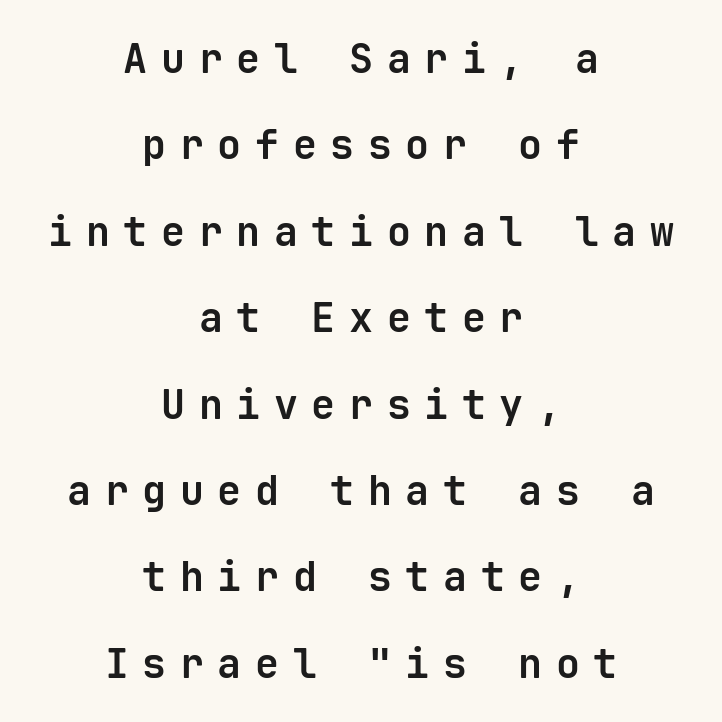
{"serif": "no", "italic": "no", "bold": "yes", "weight": "bold", "width": "normal", "stroke_contrast": "low", "x_height": "medium", "monospaced": "yes", "underline": "no", "align": "center", "line_spacing": "loose", "line_spacing_ratio": 2.16, "letter_spacing": "wide", "letter_spacing_em": 0.34, "glyph_px": 40}
